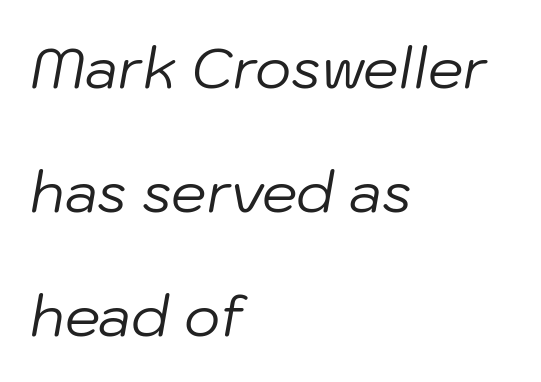
Words appear dense and cohesive because spacing is normal. The setting favours the left margin, as ordinary paragraphs usually do. Vertical stems look standard width or narrower in stroke. The face used here has a pronounced slope to its letters.
